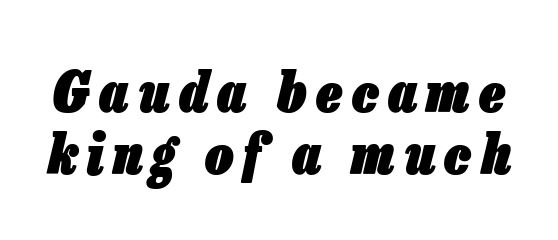
Q: Is the text bold? A: Yes.
Q: Is the text italic (slanted)? A: Yes, it leans right by about 13 degrees.
Q: Is the text underlined? A: No.
Q: Is the spacing between lines tight, normal or loose? A: Tight.
Q: Width (condensed, normal, or wide)? A: Condensed.
Q: Stroke contrast? A: Low.
Q: x-height? A: Medium.
Q: Monospaced? A: No.
